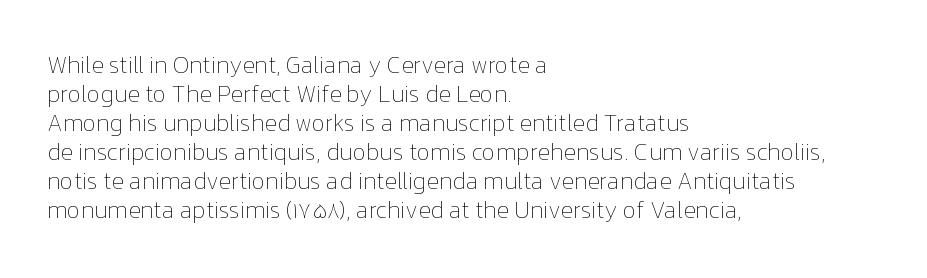
{"italic": "no", "bold": "no", "underline": "no", "align": "left", "line_spacing": "normal", "line_spacing_ratio": 1.26, "letter_spacing": "normal", "letter_spacing_em": 0.0, "glyph_px": 23}
